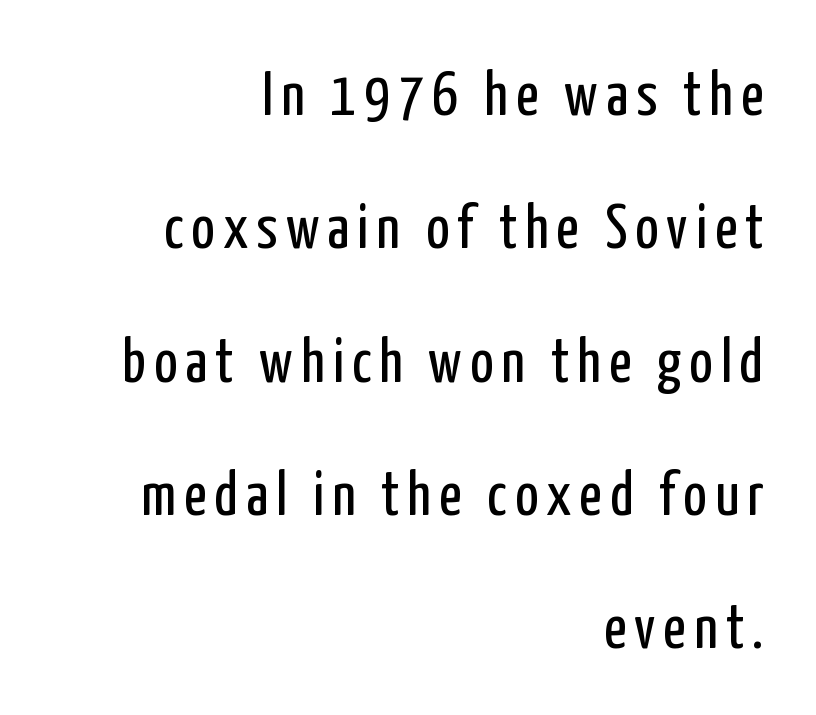
Style check: upright. This block would shrink considerably if given ordinary leading; it's expanded now. A quiet, ordinary-to-light weight characterises the typeface. The face used here is a sans, in the tradition of grotesques and geometrics. Is this a fixed-width face? No — the glyphs have proportional, varying widths.
